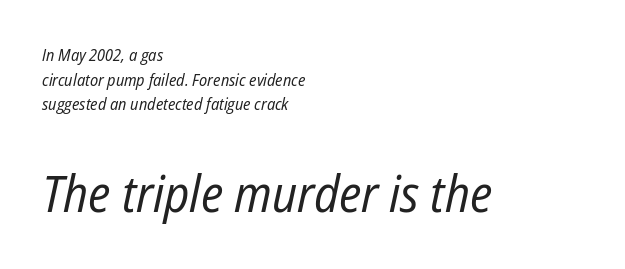
Q: Is the text bold? A: No.
Q: Is the text italic (slanted)? A: Yes, it leans right by about 12 degrees.
Q: Is the text underlined? A: No.
Q: How is the paragraph aligned? A: Left-aligned.
Q: Is the spacing between letters normal or unusually wide? A: Normal.
Q: Is the spacing between lines tight, normal or loose? A: Normal.
Q: Which block of text is set in a larger size, the first (top) or the second (bottom)? A: The second (bottom) one.
Q: Width (condensed, normal, or wide)? A: Condensed.
Q: Stroke contrast? A: Low.
Q: x-height? A: Medium.
Q: Monospaced? A: No.
